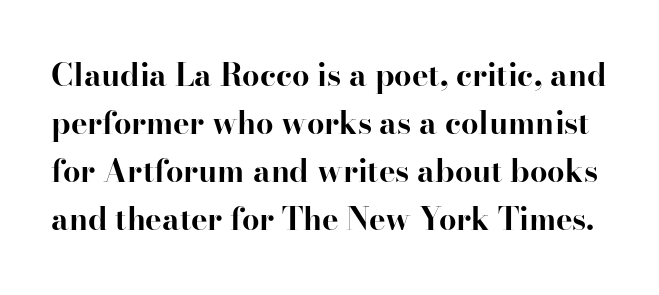
The image shows 31 px bold serif type, upright; set normal line spacing (1.55x), normal letter spacing, not underlined; high stroke contrast and a small x-height.
